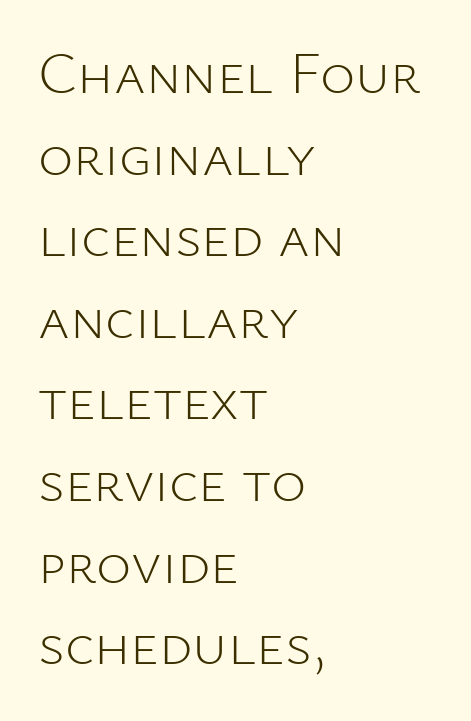
Q: Is the text bold? A: No.
Q: Is the text italic (slanted)? A: No, it is upright.
Q: Is the typeface a serif or a sans-serif typeface? A: Sans-serif.
Q: Is the text underlined? A: No.
Q: How is the paragraph aligned? A: Left-aligned.
Q: Is the spacing between letters normal or unusually wide? A: Normal.
Q: Is the spacing between lines tight, normal or loose? A: Normal.
Q: Width (condensed, normal, or wide)? A: Normal.
Q: Stroke contrast? A: Low.
Q: x-height? A: Medium.
Q: Monospaced? A: No.
